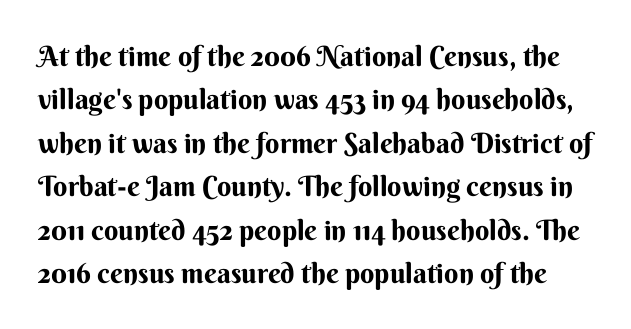
{"serif": "no", "italic": "no", "width": "normal", "stroke_contrast": "medium", "x_height": "small", "monospaced": "no", "underline": "no", "line_spacing": "normal", "line_spacing_ratio": 1.55, "letter_spacing": "normal", "letter_spacing_em": 0.0, "glyph_px": 28}
